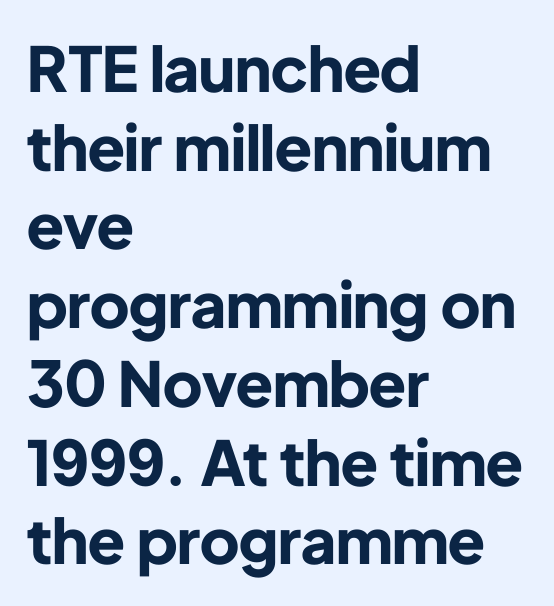
The image shows 62 px bold sans-serif type, upright; set left-aligned, normal line spacing (1.27x), normal letter spacing, not underlined; low stroke contrast and a medium x-height.
